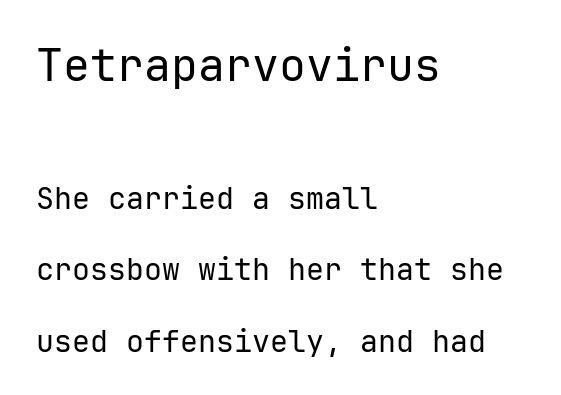
The image shows 45 px regular-weight sans-serif type, upright, monospaced; set left-aligned, loose line spacing (2.38x), normal letter spacing, not underlined; the first (top) block is 1.5x larger; low stroke contrast and a medium x-height.
